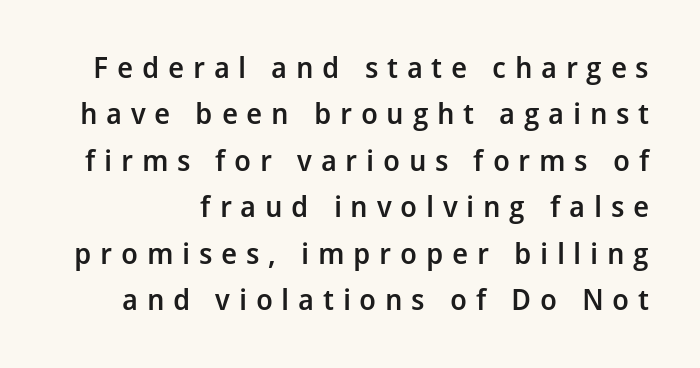
{"serif": "no", "italic": "no", "bold": "semi", "weight": "semibold", "width": "normal", "stroke_contrast": "low", "x_height": "medium", "monospaced": "no", "underline": "no", "line_spacing": "normal", "line_spacing_ratio": 1.6, "letter_spacing": "wide", "letter_spacing_em": 0.3, "glyph_px": 29}
